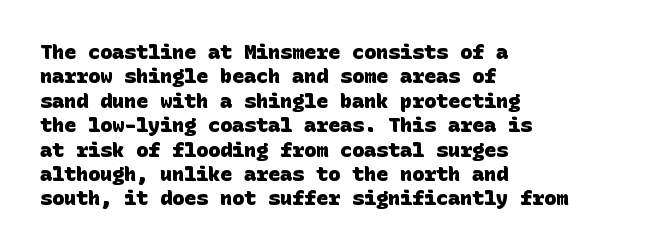
This sample uses plain, unmodified letter spacing. Words float on clear page, feet unadorned. Students, this is bold: see how much ink each stroke carries. The lines in this sample share a left origin and differ only in where they stop.
